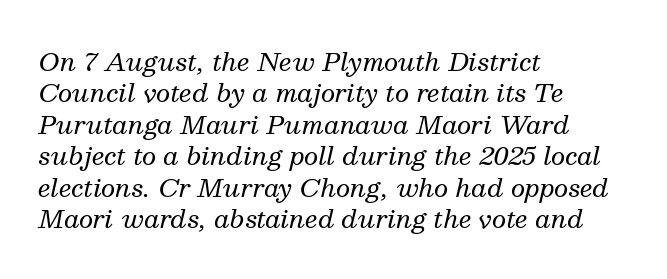
The image shows 25 px text type, italic (leaning right); set left-aligned, normal line spacing (1.26x), normal letter spacing, not underlined.
